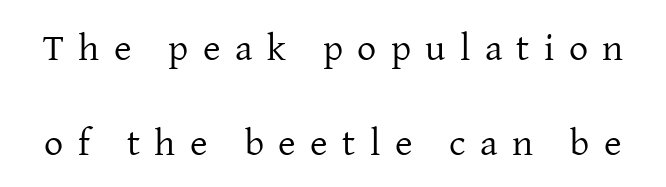
Q: Is the text bold? A: No.
Q: Is the text italic (slanted)? A: No, it is upright.
Q: Is the typeface a serif or a sans-serif typeface? A: Serif.
Q: Is the text underlined? A: No.
Q: Is the spacing between letters normal or unusually wide? A: Unusually wide.
Q: Is the spacing between lines tight, normal or loose? A: Loose.
Q: Width (condensed, normal, or wide)? A: Normal.
Q: Stroke contrast? A: Low.
Q: x-height? A: Medium.
Q: Monospaced? A: No.
